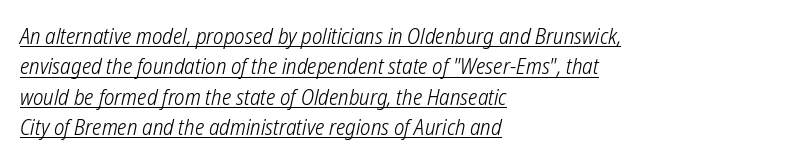
Q: Is the text bold? A: No.
Q: Is the text underlined? A: Yes.
Q: How is the paragraph aligned? A: Left-aligned.
Q: Is the spacing between letters normal or unusually wide? A: Normal.
Q: Is the spacing between lines tight, normal or loose? A: Normal.
